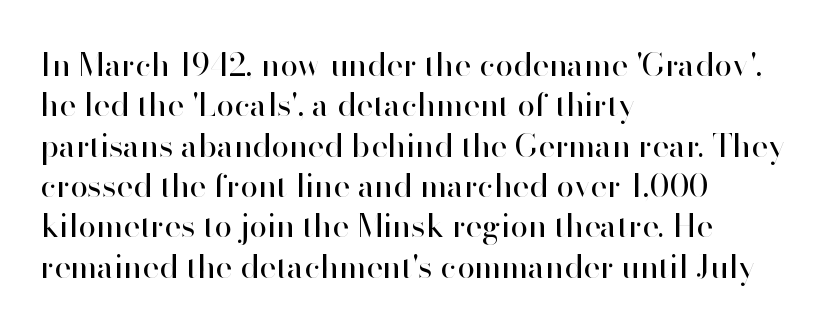
The image shows 32 px regular-weight sans-serif type, upright; set left-aligned, normal line spacing (1.26x), normal letter spacing, not underlined; high stroke contrast and a small x-height.
